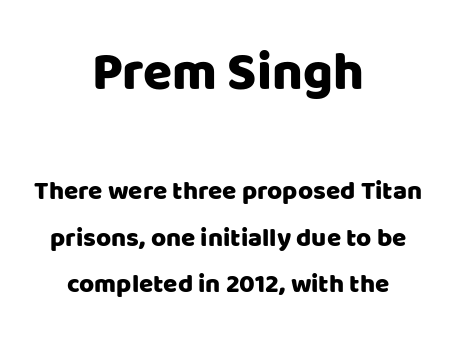
Q: Is the text italic (slanted)? A: No, it is upright.
Q: Is the typeface a serif or a sans-serif typeface? A: Sans-serif.
Q: Is the text underlined? A: No.
Q: How is the paragraph aligned? A: Centered.
Q: Is the spacing between letters normal or unusually wide? A: Normal.
Q: Which block of text is set in a larger size, the first (top) or the second (bottom)? A: The first (top) one.
Q: Width (condensed, normal, or wide)? A: Normal.
Q: Stroke contrast? A: Low.
Q: x-height? A: Large.
Q: Monospaced? A: No.
